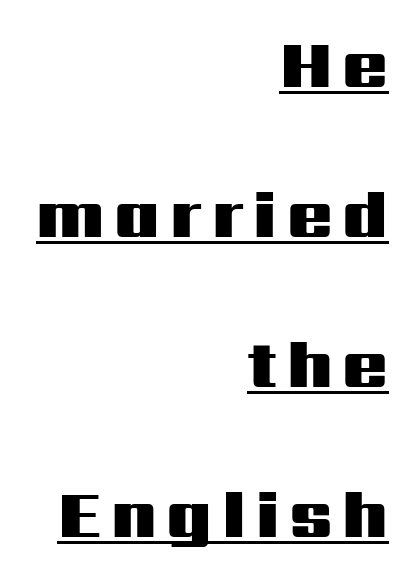
The image shows 67 px heavy, wide sans-serif type, upright; set right-aligned, loose line spacing (2.24x), underlined; medium stroke contrast and a medium x-height.
